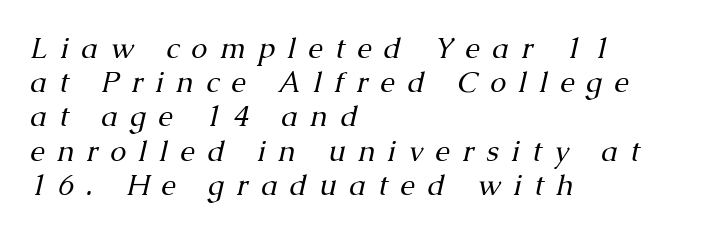
Q: Is the text bold? A: No.
Q: Is the text italic (slanted)? A: Yes, it leans right by about 13 degrees.
Q: Is the typeface a serif or a sans-serif typeface? A: Serif.
Q: Is the text underlined? A: No.
Q: How is the paragraph aligned? A: Left-aligned.
Q: Is the spacing between letters normal or unusually wide? A: Unusually wide.
Q: Width (condensed, normal, or wide)? A: Normal.
Q: Stroke contrast? A: Medium.
Q: x-height? A: Medium.
Q: Monospaced? A: No.
